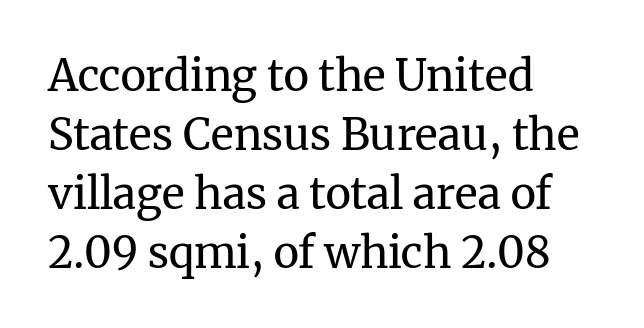
{"serif": "yes", "italic": "no", "bold": "no", "weight": "regular", "width": "normal", "stroke_contrast": "medium", "x_height": "medium", "monospaced": "no", "underline": "no", "align": "left", "line_spacing": "normal", "line_spacing_ratio": 1.37, "letter_spacing": "normal", "letter_spacing_em": 0.0, "glyph_px": 43}
